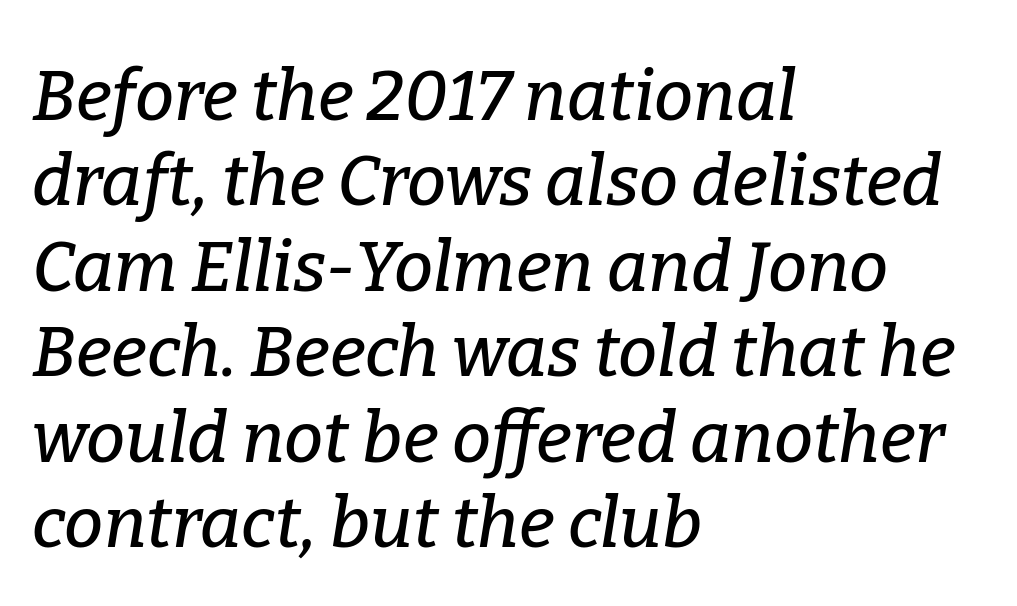
{"serif": "yes", "italic": "yes", "lean": "right", "slant_degrees": 9, "width": "normal", "stroke_contrast": "low", "x_height": "medium", "monospaced": "no", "underline": "no", "align": "left", "line_spacing_ratio": 1.22, "letter_spacing": "normal", "letter_spacing_em": 0.0, "glyph_px": 70}
